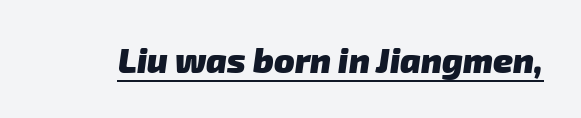
The image shows 34 px heavy sans-serif type; set normal letter spacing, underlined; low stroke contrast and a medium x-height.
